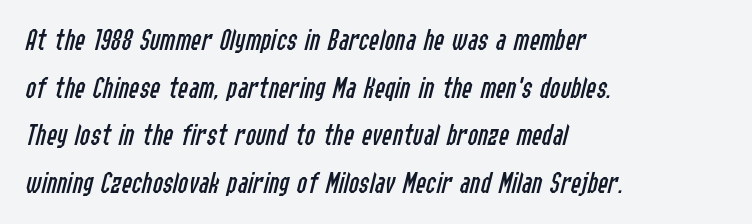
The image shows 31 px regular-weight, condensed type, italic (leaning right); set left-aligned, normal line spacing (1.54x), normal letter spacing, not underlined; low stroke contrast and a medium x-height.
